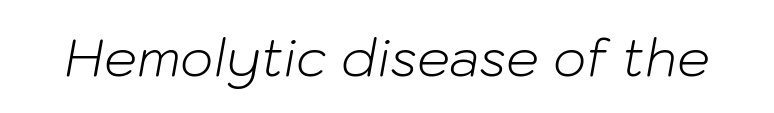
The image shows 52 px light type, italic (leaning right); set normal letter spacing, not underlined; low stroke contrast and a medium x-height.
